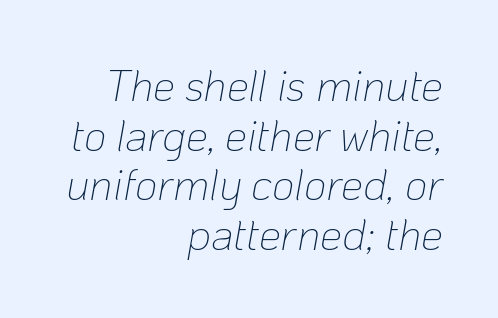
Is this a fixed-width face? No — the glyphs have proportional, varying widths. The text block is weighted toward the right margin, trailing off unevenly leftward. The typeface has the unassuming heft of standard copy or less. Observe the ordinary spacing: letters are neighbours, not strangers.
